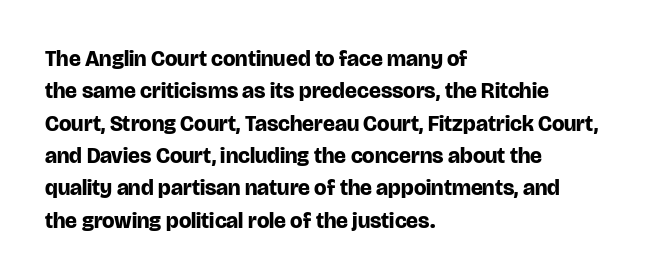
Q: Is the text bold? A: Yes.
Q: Is the text italic (slanted)? A: No, it is upright.
Q: Is the text underlined? A: No.
Q: How is the paragraph aligned? A: Left-aligned.
Q: Is the spacing between letters normal or unusually wide? A: Normal.
Q: Is the spacing between lines tight, normal or loose? A: Normal.
